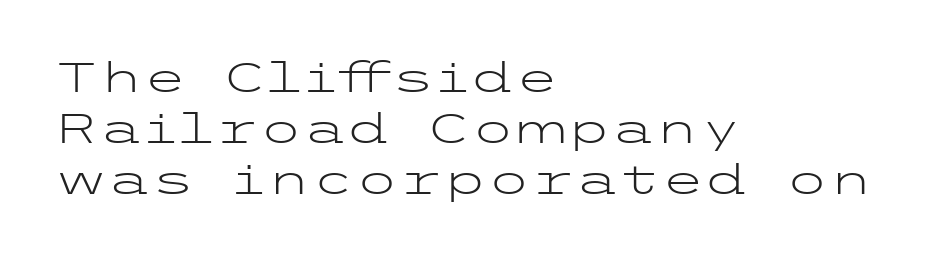
Q: Is the text bold? A: No.
Q: Is the text italic (slanted)? A: No, it is upright.
Q: Is the typeface a serif or a sans-serif typeface? A: Sans-serif.
Q: Is the text underlined? A: No.
Q: How is the paragraph aligned? A: Left-aligned.
Q: Is the spacing between letters normal or unusually wide? A: Normal.
Q: Is the spacing between lines tight, normal or loose? A: Normal.
Q: Width (condensed, normal, or wide)? A: Wide.
Q: Stroke contrast? A: Low.
Q: x-height? A: Medium.
